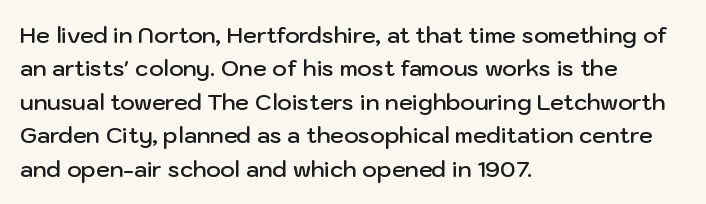
Q: Is the text bold? A: Semi-bold.
Q: Is the text italic (slanted)? A: No, it is upright.
Q: Is the text underlined? A: No.
Q: How is the paragraph aligned? A: Left-aligned.
Q: Is the spacing between letters normal or unusually wide? A: Normal.
Q: Is the spacing between lines tight, normal or loose? A: Normal.
